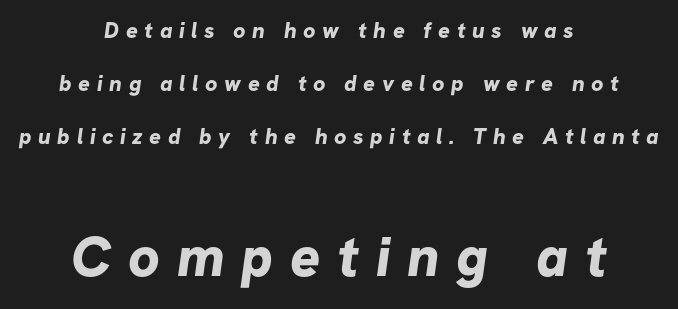
The image shows 56 px bold sans-serif type; set centered, loose line spacing (2.41x), unusually wide letter spacing (+0.3 em), not underlined; the second (bottom) block is 2.55x larger; low stroke contrast and a medium x-height.
